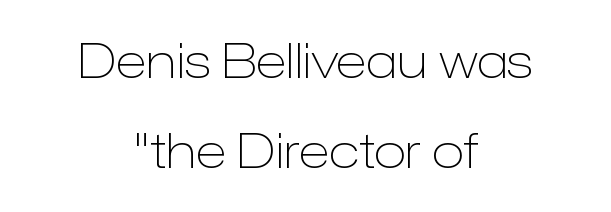
These lines stack symmetrically, like a column narrowing and widening about its center. Compared with a typical body face, this is equally light or lighter still. The text was rendered using a sans face with plain stroke endings. Every character sits straight up, as roman type does.
